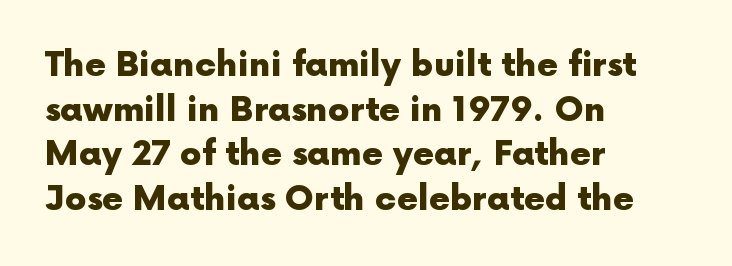
{"serif": "no", "italic": "no", "bold": "yes", "weight": "heavy", "width": "normal", "x_height": "medium", "monospaced": "no", "underline": "no", "align": "left", "line_spacing": "normal", "line_spacing_ratio": 1.31, "letter_spacing": "normal", "letter_spacing_em": 0.0, "glyph_px": 34}
